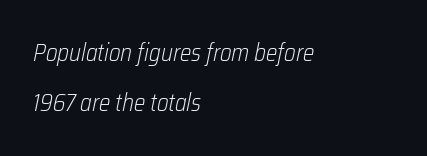
Horizontally, the lines are justified to the leading edge only. Italic? Definitely — the glyphs are oblique. Honestly, there is no underline to notice here at all. Look at the tracking — it's just the regular setting, nothing added. Quick note: interline space is abundant. No heavy texture on the line: the type isn't bold.
